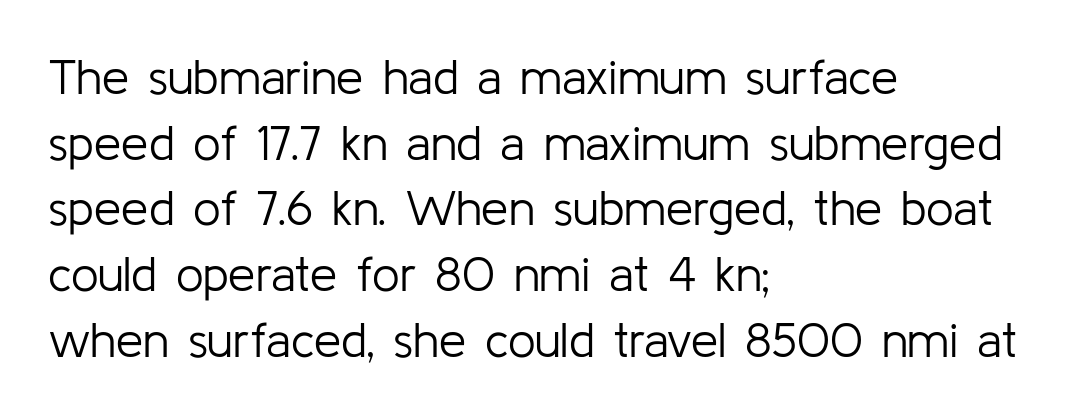
The face used here is proportionally spaced, like ordinary book or web type. The rendering keeps characters at their native spacing. You can tell it's not italic because the verticals are truly vertical. The rag falls on the right side of this text block. Each new line begins a customary step beneath the previous one. These lines are composed in type without serifs.
